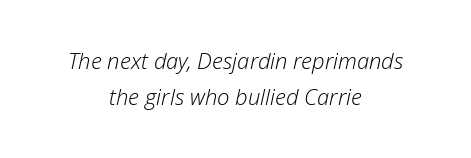
Q: Is the text bold? A: No.
Q: Is the text italic (slanted)? A: Yes, it leans right by about 12 degrees.
Q: Is the text underlined? A: No.
Q: How is the paragraph aligned? A: Centered.
Q: Is the spacing between letters normal or unusually wide? A: Normal.
Q: Is the spacing between lines tight, normal or loose? A: Normal.
